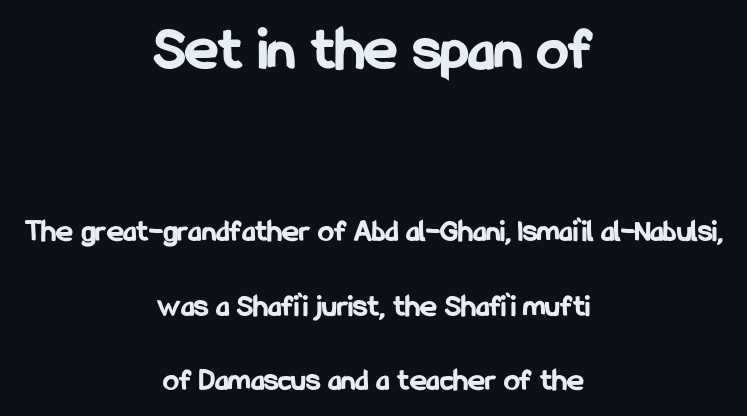
Q: Is the text bold? A: Yes.
Q: Is the text italic (slanted)? A: No, it is upright.
Q: Is the typeface a serif or a sans-serif typeface? A: Sans-serif.
Q: Is the text underlined? A: No.
Q: How is the paragraph aligned? A: Centered.
Q: Is the spacing between letters normal or unusually wide? A: Normal.
Q: Is the spacing between lines tight, normal or loose? A: Loose.
Q: Which block of text is set in a larger size, the first (top) or the second (bottom)? A: The first (top) one.
Q: Width (condensed, normal, or wide)? A: Condensed.
Q: Stroke contrast? A: Low.
Q: x-height? A: Medium.
Q: Monospaced? A: No.
